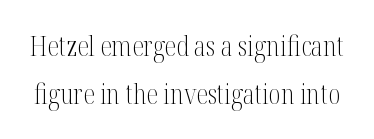
{"italic": "no", "bold": "no", "underline": "no", "line_spacing_ratio": 1.76, "letter_spacing": "normal", "letter_spacing_em": 0.0, "glyph_px": 27}
